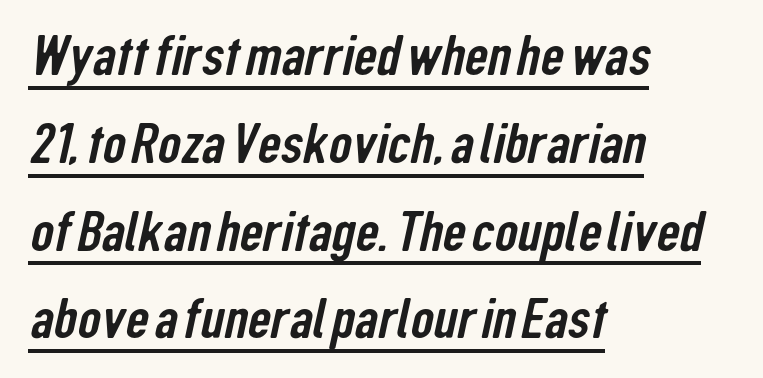
Q: Is the typeface a serif or a sans-serif typeface? A: Sans-serif.
Q: Is the text underlined? A: Yes.
Q: How is the paragraph aligned? A: Left-aligned.
Q: Is the spacing between letters normal or unusually wide? A: Normal.
Q: Is the spacing between lines tight, normal or loose? A: Normal.
Q: Width (condensed, normal, or wide)? A: Condensed.
Q: Stroke contrast? A: Low.
Q: x-height? A: Medium.
Q: Monospaced? A: No.
